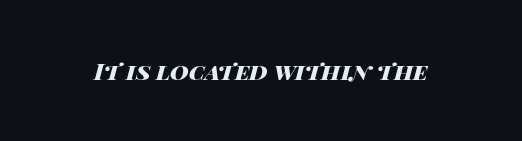
{"italic": "yes", "lean": "right", "slant_degrees": 14, "bold": "yes", "underline": "no", "letter_spacing": "normal", "letter_spacing_em": 0.0, "glyph_px": 23}
